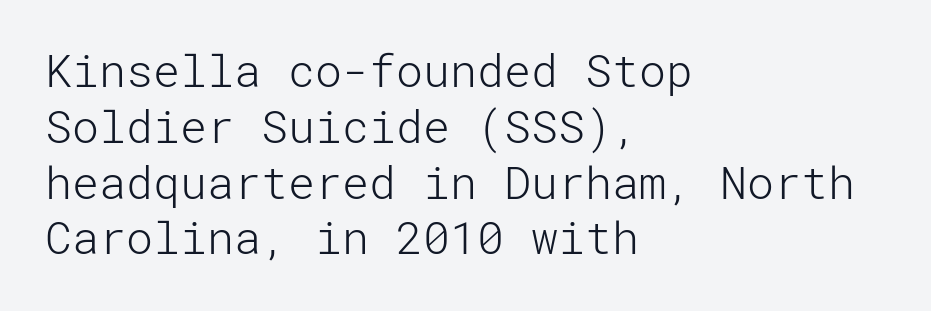
{"serif": "no", "italic": "no", "bold": "no", "weight": "light", "width": "normal", "stroke_contrast": "low", "x_height": "medium", "underline": "no", "align": "left", "line_spacing_ratio": 1.24, "letter_spacing": "normal", "letter_spacing_em": 0.0, "glyph_px": 45}
